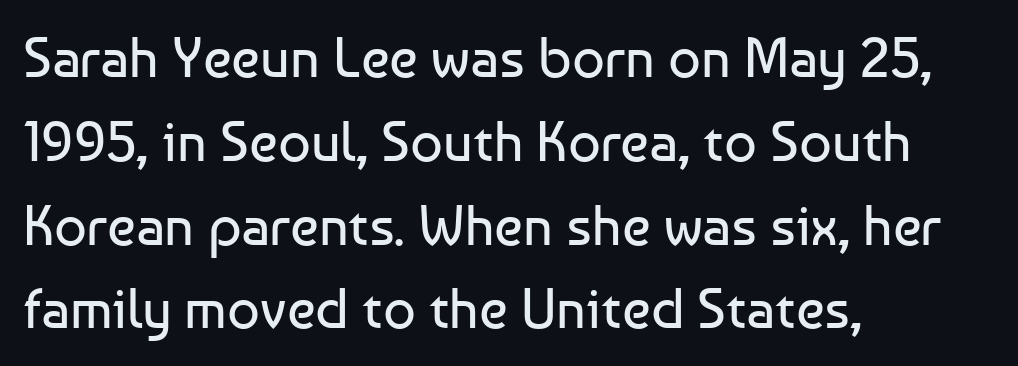
Q: Is the text bold? A: No.
Q: Is the text italic (slanted)? A: No, it is upright.
Q: Is the typeface a serif or a sans-serif typeface? A: Sans-serif.
Q: Is the text underlined? A: No.
Q: How is the paragraph aligned? A: Left-aligned.
Q: Is the spacing between letters normal or unusually wide? A: Normal.
Q: Is the spacing between lines tight, normal or loose? A: Normal.
Q: Width (condensed, normal, or wide)? A: Normal.
Q: Stroke contrast? A: Low.
Q: x-height? A: Medium.
Q: Monospaced? A: No.
